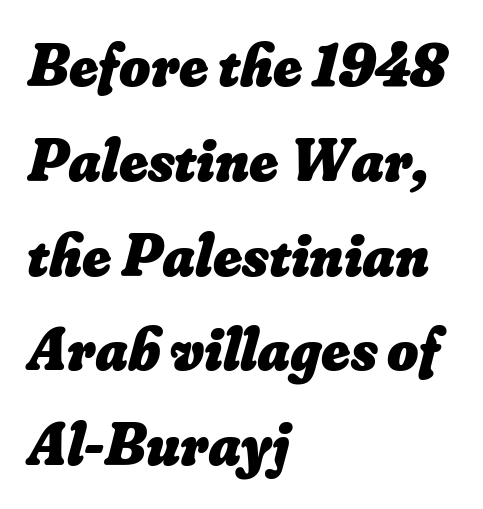
Does the leading feel generous? No, just average. The face used here is proportionally spaced, like ordinary book or web type. The glyphs have the mass of a bold cut. Casual observation: everything's shoved over to the left. Descenders are the only things crossing below the line.
